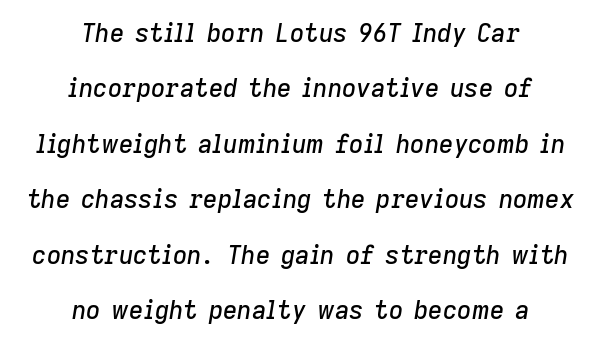
Q: Is the text italic (slanted)? A: Yes, it leans right by about 9 degrees.
Q: Is the text underlined? A: No.
Q: How is the paragraph aligned? A: Centered.
Q: Is the spacing between letters normal or unusually wide? A: Normal.
Q: Is the spacing between lines tight, normal or loose? A: Loose.
